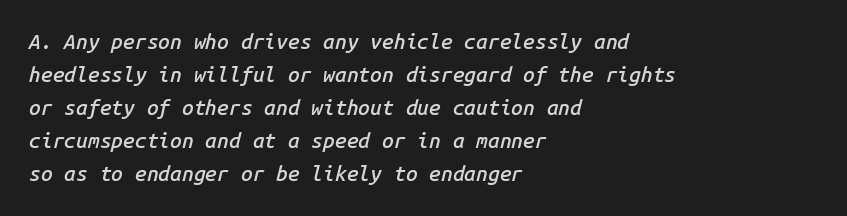
Q: Is the text bold? A: Semi-bold.
Q: Is the text italic (slanted)? A: Yes, it leans right by about 14 degrees.
Q: Is the text underlined? A: No.
Q: How is the paragraph aligned? A: Left-aligned.
Q: Is the spacing between letters normal or unusually wide? A: Normal.
Q: Is the spacing between lines tight, normal or loose? A: Normal.
